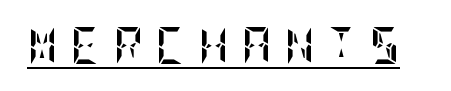
The image shows 37 px semibold, condensed type, upright; set unusually wide letter spacing (+0.34 em), underlined; low stroke contrast and a large x-height.
